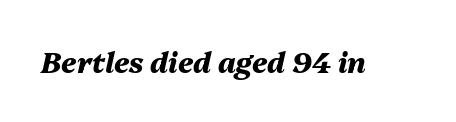
The image shows 28 px heavy type, italic (leaning right); set normal letter spacing, not underlined; medium stroke contrast and a medium x-height.
